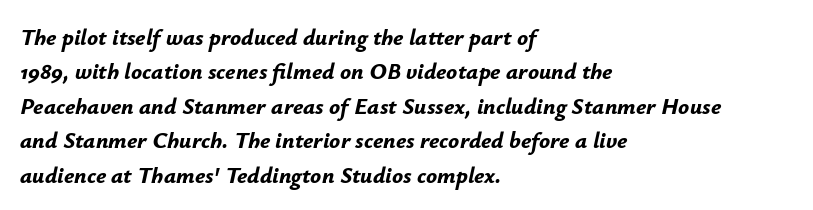
Every row of glyphs begins at an identical x-position on the left. There's an unmistakable incline to the writing here. Pretty heavy lettering here — definitely bold. In terms of letterspacing, this is plain default setting. Line spacing here is normal.
